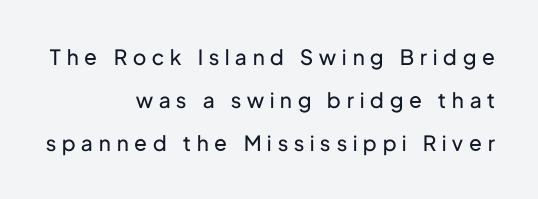
This rendering uses right alignment, leaving the left contour irregular. Compared with a typical body face, this is equally light or lighter still. Any mark beneath the type? The region is blank. You can tell it's not italic because the verticals are truly vertical.
